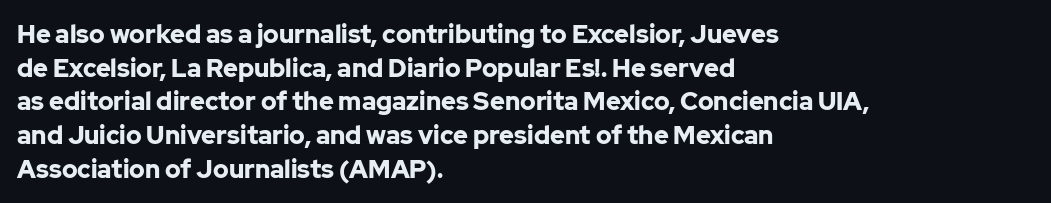
Students, note that the glyphs here touch the page at normal intervals. Chunky letters — that's bold for sure. Descenders are the only things crossing below the line. Notice how the passage keeps a crisp vertical edge on the left only.
